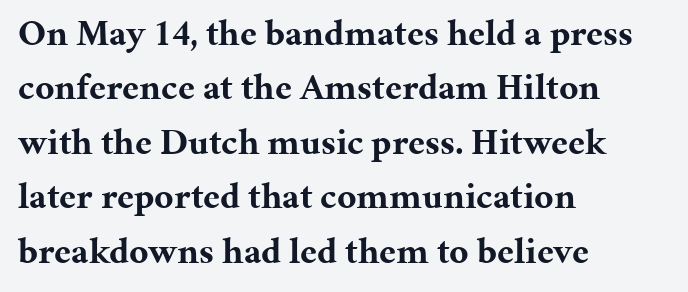
{"serif": "yes", "italic": "no", "bold": "yes", "weight": "bold", "width": "normal", "stroke_contrast": "medium", "x_height": "medium", "monospaced": "no", "underline": "no", "align": "left", "line_spacing": "normal", "line_spacing_ratio": 1.47, "letter_spacing": "normal", "letter_spacing_em": 0.0, "glyph_px": 37}
